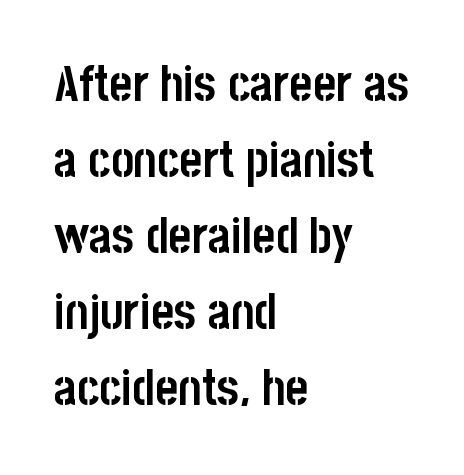
Q: Is the text bold? A: Yes.
Q: Is the text italic (slanted)? A: No, it is upright.
Q: Is the typeface a serif or a sans-serif typeface? A: Sans-serif.
Q: Is the text underlined? A: No.
Q: How is the paragraph aligned? A: Left-aligned.
Q: Is the spacing between letters normal or unusually wide? A: Normal.
Q: Is the spacing between lines tight, normal or loose? A: Normal.
Q: Width (condensed, normal, or wide)? A: Condensed.
Q: Stroke contrast? A: Low.
Q: x-height? A: Large.
Q: Monospaced? A: No.
